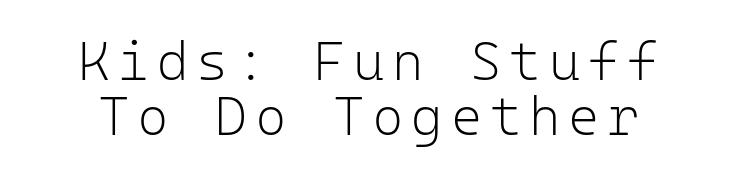
The image shows 54 px light sans-serif type, upright, monospaced; set tight line spacing (1.01x), not underlined; low stroke contrast and a medium x-height.
